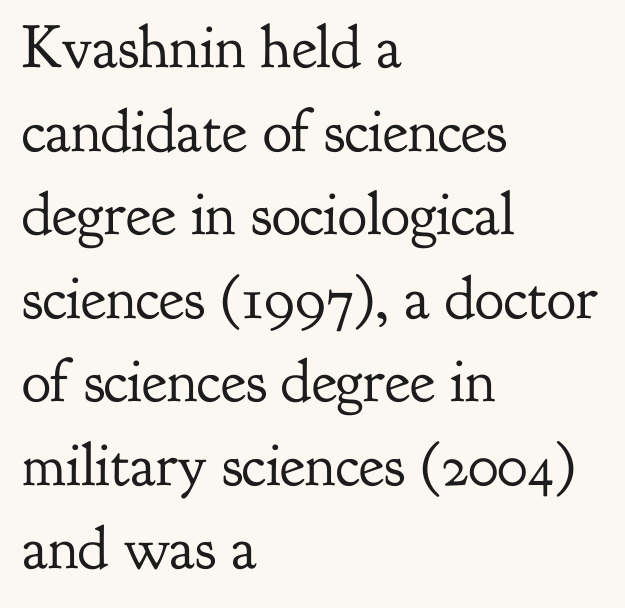
When letters stand straight like this, we call the style roman or upright. Character widths vary here, with narrow letters taking less room than wide ones. This is serif lettering, the kind often seen in printed books. Descender tails drop into unmarked territory. The typesetter chose a ragged-right arrangement here. Spacing between characters is what you'd get straight out of the box.
